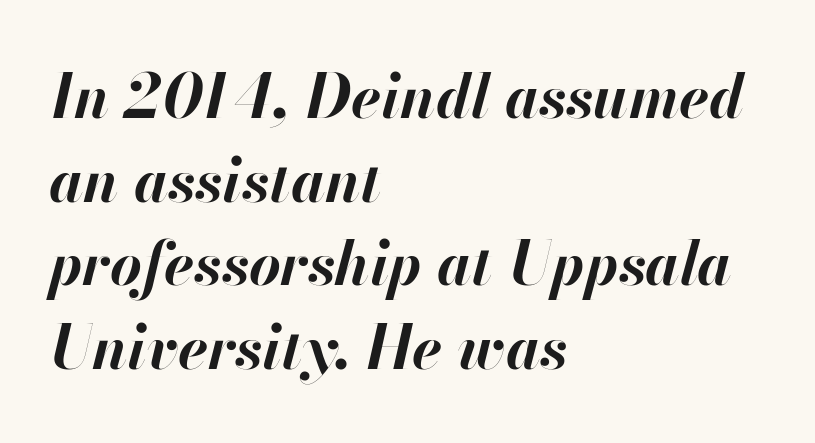
Q: Is the text bold? A: Yes.
Q: Is the text italic (slanted)? A: Yes, it leans right by about 13 degrees.
Q: Is the text underlined? A: No.
Q: How is the paragraph aligned? A: Left-aligned.
Q: Is the spacing between letters normal or unusually wide? A: Normal.
Q: Is the spacing between lines tight, normal or loose? A: Normal.
Q: Width (condensed, normal, or wide)? A: Normal.
Q: Stroke contrast? A: High.
Q: x-height? A: Small.
Q: Monospaced? A: No.
